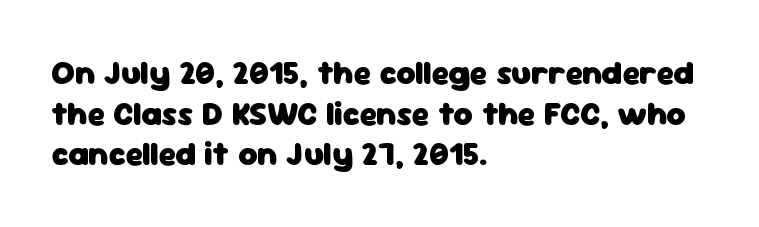
Proportional: the letters do not fall into vertical columns. Every stem runs plumb, perpendicular to the baseline. The lines in this sample share a left origin and differ only in where they stop. Summary of weight: heavy, a full bold.
